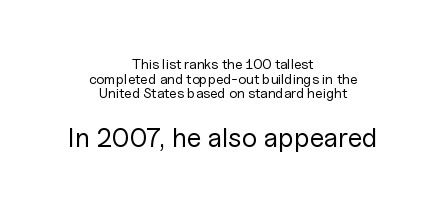
The image shows 27 px text type, upright; set centered, tight line spacing (1.04x), normal letter spacing, not underlined; the second (bottom) block is 1.93x larger.
